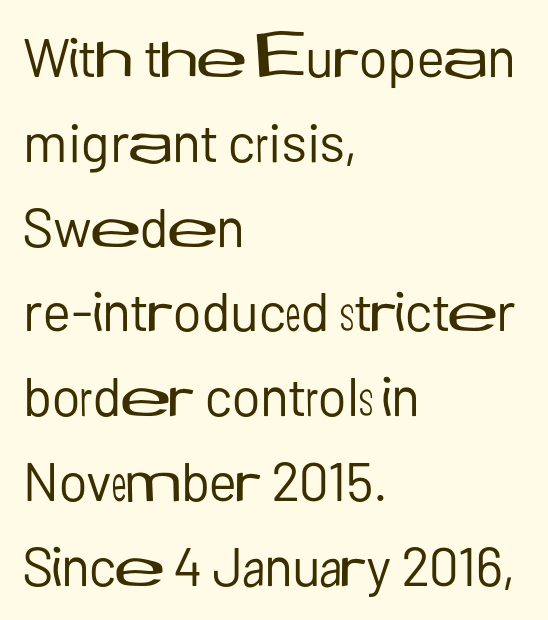
The characters are drawn with everyday or finer stroke widths. The glyphs in this specimen are sans serif. This sample uses an upright cut, with every glyph sitting square on the baseline. Character widths vary here, with narrow letters taking less room than wide ones.
